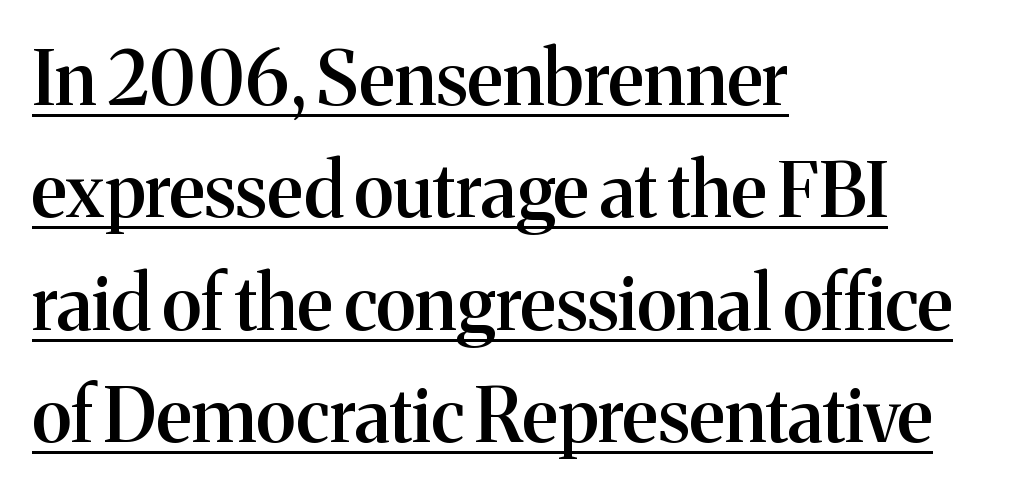
Q: Is the text bold? A: Semi-bold.
Q: Is the text italic (slanted)? A: No, it is upright.
Q: Is the typeface a serif or a sans-serif typeface? A: Serif.
Q: Is the text underlined? A: Yes.
Q: How is the paragraph aligned? A: Left-aligned.
Q: Is the spacing between letters normal or unusually wide? A: Normal.
Q: Is the spacing between lines tight, normal or loose? A: Normal.
Q: Width (condensed, normal, or wide)? A: Normal.
Q: Stroke contrast? A: Medium.
Q: x-height? A: Medium.
Q: Monospaced? A: No.
